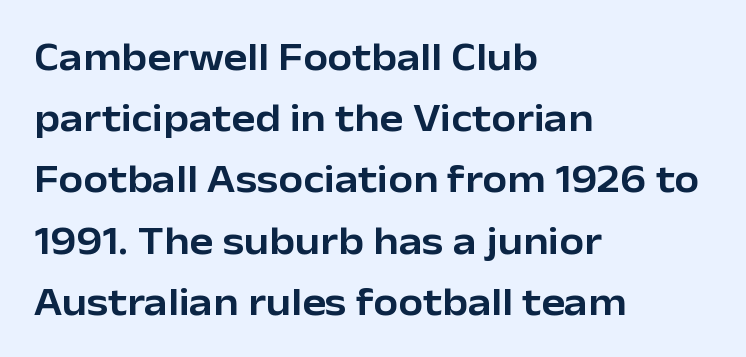
Short note: letters normally spaced. Characters remain perfectly vertical along every line. A normal amount of white space separates one row of letters from the next. A bare baseline throughout the passage. In terms of letterform style, serifs are entirely absent. The rendering uses natural spacing where letterforms have individual widths.
